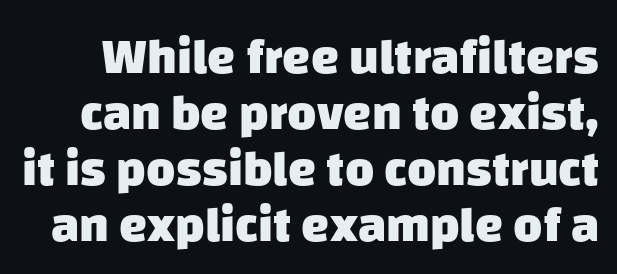
The image shows 50 px heavy sans-serif type; set tight line spacing (1.12x), normal letter spacing, not underlined; low stroke contrast and a large x-height.
